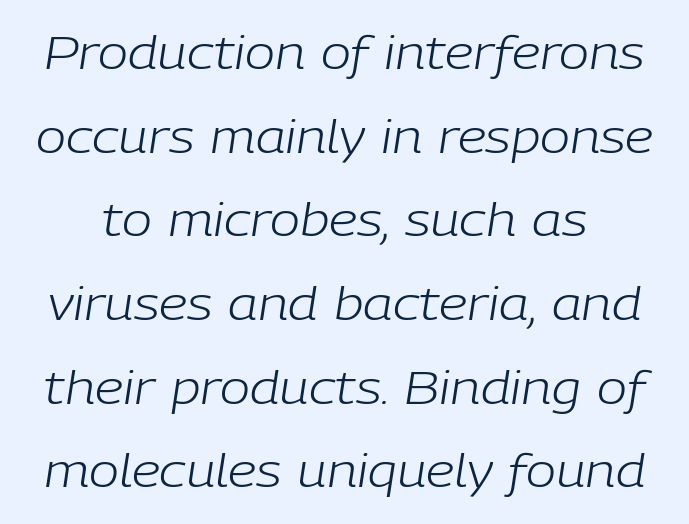
Each word holds together tightly as a unit, with standard inter-letter gaps. Proportional: the letters do not fall into vertical columns. The passage shown leans; its letterforms are oblique. Heft: none added — not bold. Clear beneath every line of the passage.
